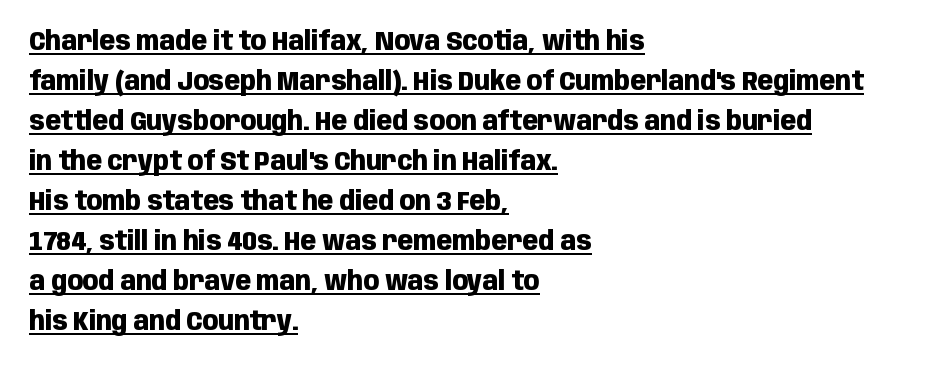
{"italic": "no", "bold": "yes", "underline": "yes", "align": "left", "line_spacing": "normal", "line_spacing_ratio": 1.54, "letter_spacing": "normal", "letter_spacing_em": 0.0, "glyph_px": 26}
